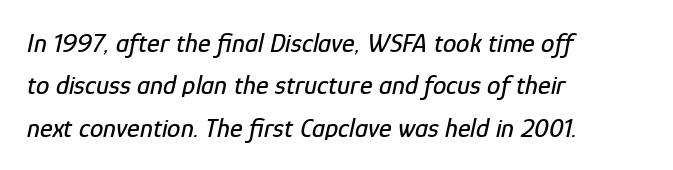
A classic flush-left, rag-right setting is used for this passage. Short note: letters normally spaced. In terms of leading, this rendering sits right in the middle. Descender tails drop into unmarked territory. Looking at the ascenders, they clearly lean.
